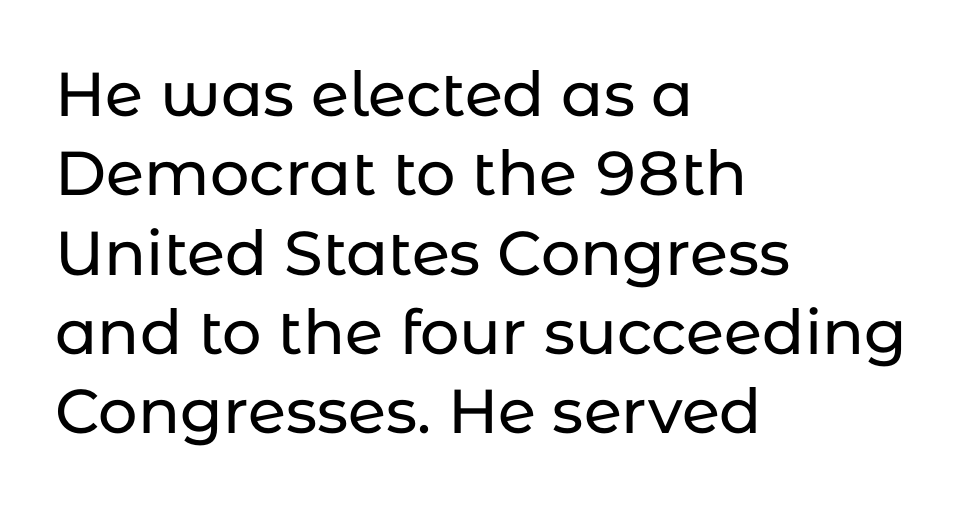
Regular leading. The space beneath each line is pristine and unruled. Style check: upright. Observe the ordinary spacing: letters are neighbours, not strangers. Visually the block forms a straight wall on the left and a jagged coastline on the right.
